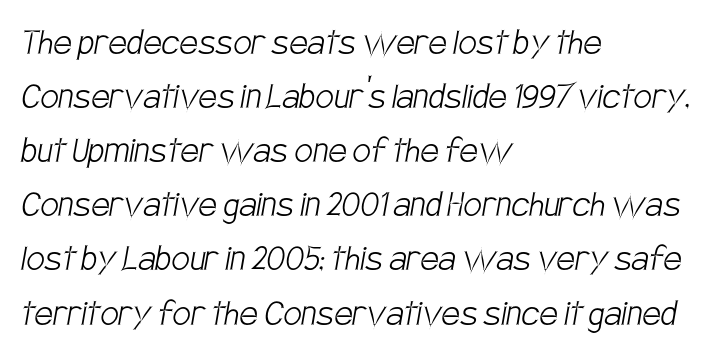
Short and long lines alike share a common starting point at left. In terms of letterform style, serifs are entirely absent. The line-height multiplier appears to be the usual default. Only glyphs here, with clear space below each row.
